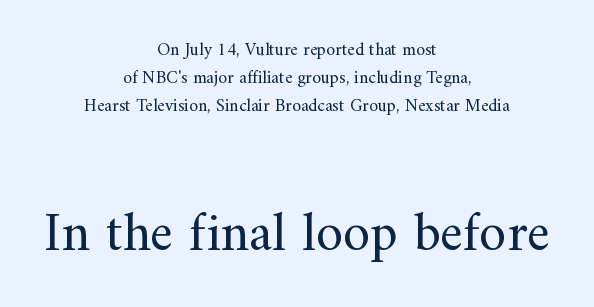
Q: Is the text bold? A: No.
Q: Is the text italic (slanted)? A: No, it is upright.
Q: Is the typeface a serif or a sans-serif typeface? A: Serif.
Q: Is the text underlined? A: No.
Q: How is the paragraph aligned? A: Centered.
Q: Is the spacing between letters normal or unusually wide? A: Normal.
Q: Is the spacing between lines tight, normal or loose? A: Normal.
Q: Which block of text is set in a larger size, the first (top) or the second (bottom)? A: The second (bottom) one.
Q: Width (condensed, normal, or wide)? A: Normal.
Q: Stroke contrast? A: Medium.
Q: x-height? A: Small.
Q: Monospaced? A: No.
